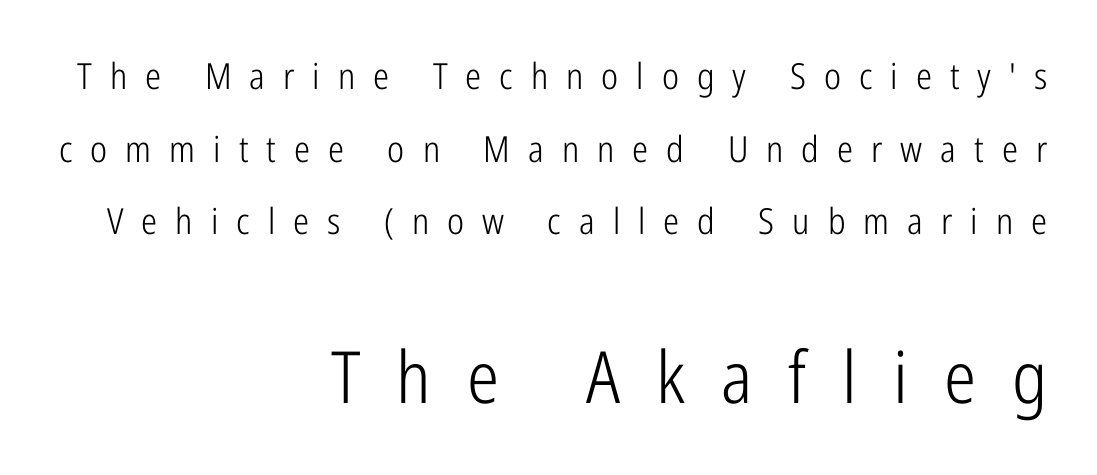
The image shows 72 px light, condensed sans-serif type, upright; set right-aligned, loose line spacing (2.02x), unusually wide letter spacing (+0.5 em), not underlined; the second (bottom) block is 2.0x larger; low stroke contrast and a medium x-height.
